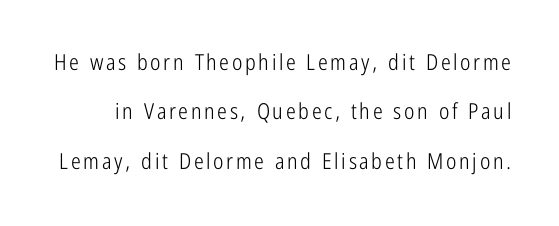
Quick note: underline off. These lines stand farther apart than default settings would place them. No italicization has been applied; the sample stays upright. Ink coverage per letter is moderate at most.
